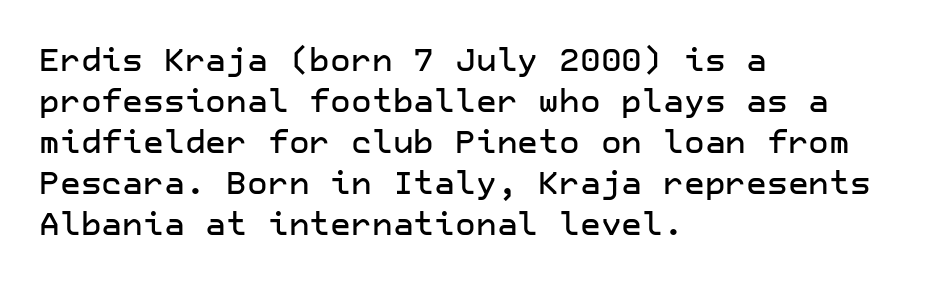
The passage shown is not underscored anywhere. Standard letterfit; no display-style spreading of the glyphs. Every character sits straight up, as roman type does. Caption: multi-line text, flush left, ragged right. A typesetter would label this face a sans.
